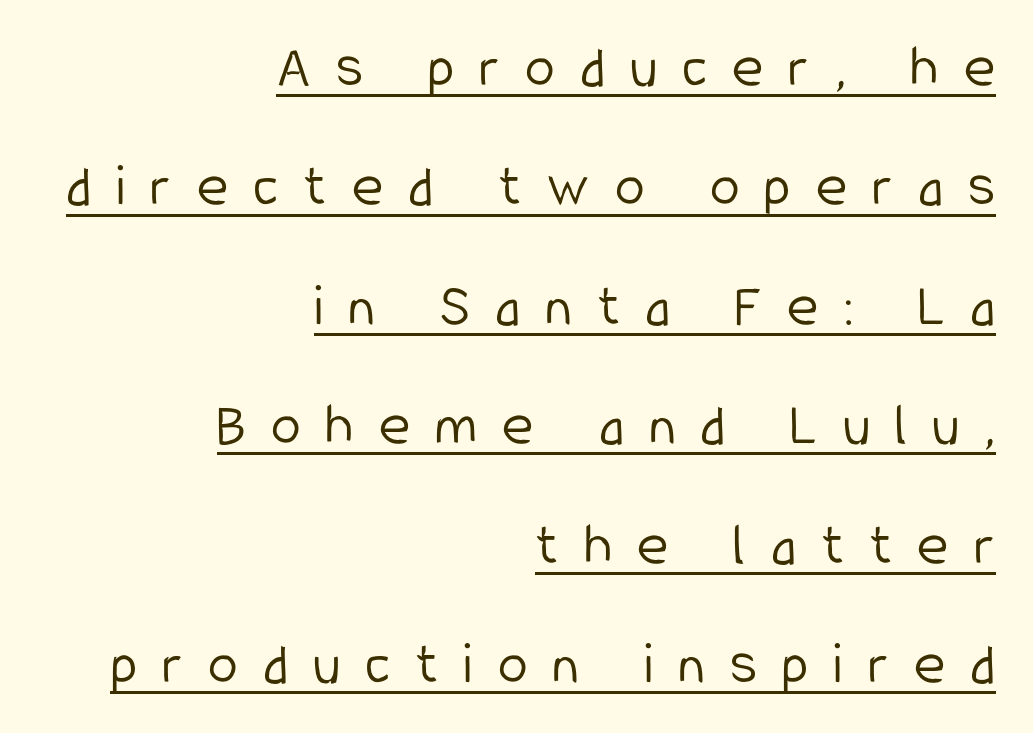
The image shows 60 px light, condensed sans-serif type, upright; set right-aligned, loose line spacing (1.99x), unusually wide letter spacing (+0.42 em), underlined; low stroke contrast and a medium x-height.
